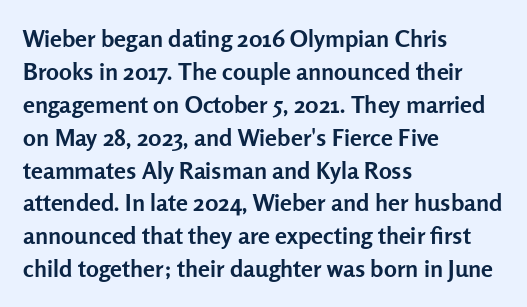
{"italic": "no", "bold": "yes", "underline": "no", "align": "left", "line_spacing": "normal", "line_spacing_ratio": 1.37, "letter_spacing": "normal", "letter_spacing_em": 0.0, "glyph_px": 24}
